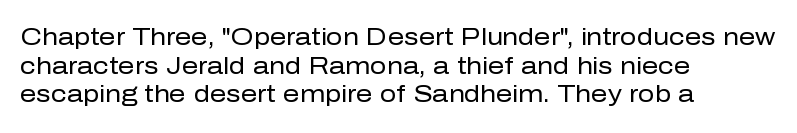
Q: Is the text bold? A: No.
Q: Is the text italic (slanted)? A: No, it is upright.
Q: Is the text underlined? A: No.
Q: How is the paragraph aligned? A: Left-aligned.
Q: Is the spacing between letters normal or unusually wide? A: Normal.
